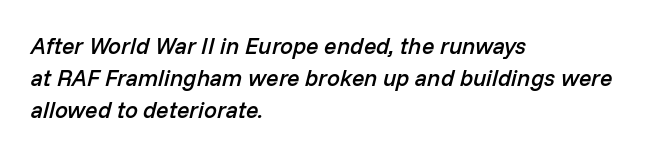
{"italic": "yes", "lean": "right", "slant_degrees": 14, "bold": "semi", "underline": "no", "align": "left", "line_spacing": "normal", "line_spacing_ratio": 1.39, "letter_spacing": "normal", "letter_spacing_em": 0.0, "glyph_px": 23}
